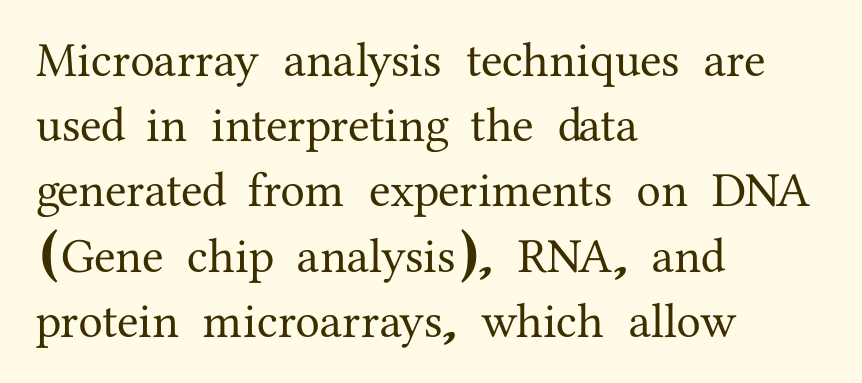
Notice how the passage keeps a crisp vertical edge on the left only. Typographically, this falls in the serif category. Caption: standard tracking, unaltered. The passage shown is typed in a proportional face where columns would drift.
